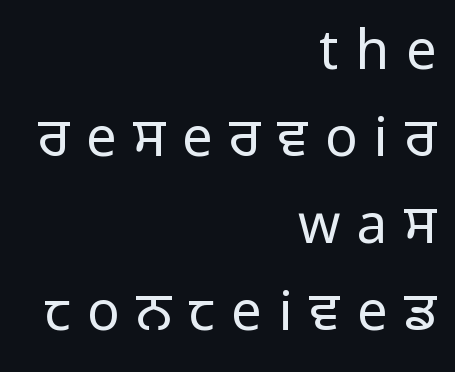
Q: Is the text bold? A: No.
Q: Is the text italic (slanted)? A: No, it is upright.
Q: Is the typeface a serif or a sans-serif typeface? A: Sans-serif.
Q: Is the text underlined? A: No.
Q: How is the paragraph aligned? A: Right-aligned.
Q: Is the spacing between letters normal or unusually wide? A: Unusually wide.
Q: Is the spacing between lines tight, normal or loose? A: Normal.
Q: Width (condensed, normal, or wide)? A: Normal.
Q: Stroke contrast? A: Low.
Q: x-height? A: Medium.
Q: Monospaced? A: No.
